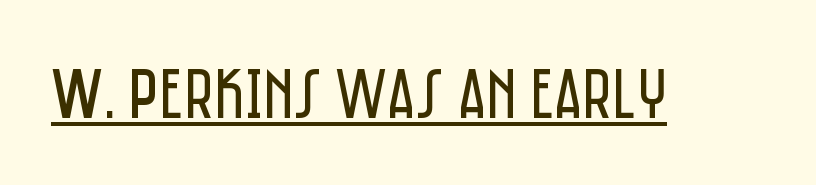
{"serif": "no", "italic": "no", "bold": "no", "weight": "regular", "width": "condensed", "stroke_contrast": "low", "x_height": "large", "monospaced": "no", "underline": "yes", "letter_spacing": "normal", "letter_spacing_em": 0.0, "glyph_px": 72}
